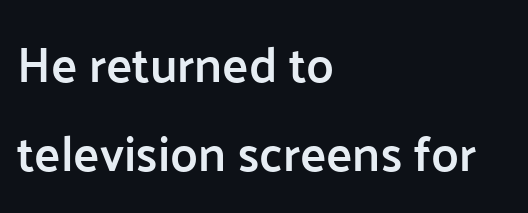
Q: Is the text bold? A: Semi-bold.
Q: Is the text italic (slanted)? A: No, it is upright.
Q: Is the typeface a serif or a sans-serif typeface? A: Sans-serif.
Q: Is the text underlined? A: No.
Q: How is the paragraph aligned? A: Left-aligned.
Q: Is the spacing between letters normal or unusually wide? A: Normal.
Q: Width (condensed, normal, or wide)? A: Normal.
Q: Stroke contrast? A: Low.
Q: x-height? A: Medium.
Q: Monospaced? A: No.
